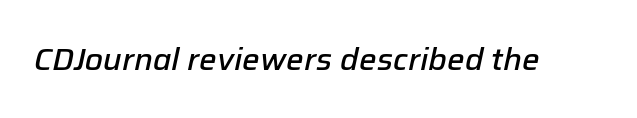
{"italic": "yes", "lean": "right", "slant_degrees": 12, "bold": "semi", "weight": "semibold", "width": "normal", "stroke_contrast": "low", "x_height": "medium", "monospaced": "no", "underline": "no", "letter_spacing": "normal", "letter_spacing_em": 0.0, "glyph_px": 31}
